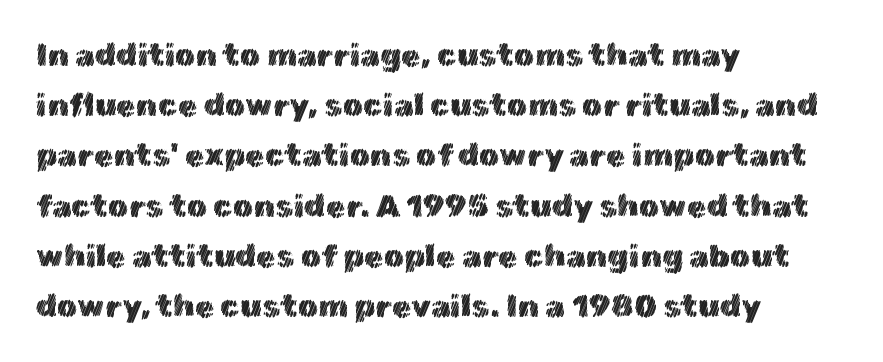
Q: Is the text italic (slanted)? A: No, it is upright.
Q: Is the text underlined? A: No.
Q: How is the paragraph aligned? A: Left-aligned.
Q: Is the spacing between letters normal or unusually wide? A: Normal.
Q: Is the spacing between lines tight, normal or loose? A: Normal.
Q: Width (condensed, normal, or wide)? A: Normal.
Q: x-height? A: Medium.
Q: Monospaced? A: No.
